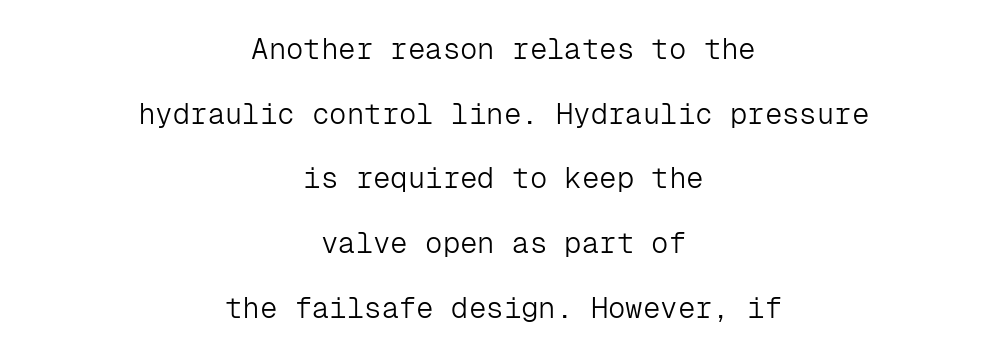
The image shows 29 px light sans-serif type, upright, monospaced; set centered, loose line spacing (2.23x), normal letter spacing, not underlined; low stroke contrast and a medium x-height.
